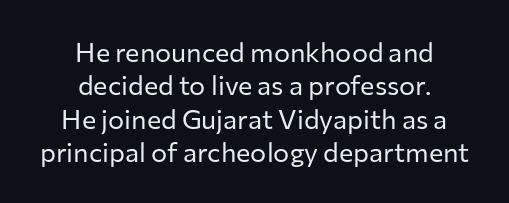
The image shows 27 px text type, upright; set centered, line spacing 1.24x, normal letter spacing, not underlined.
